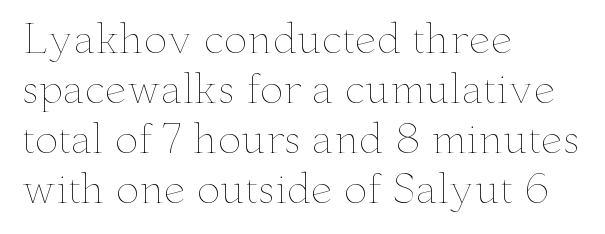
The image shows 39 px thin, wide type, upright; set left-aligned, normal line spacing (1.28x), normal letter spacing, not underlined; low stroke contrast and a small x-height.
